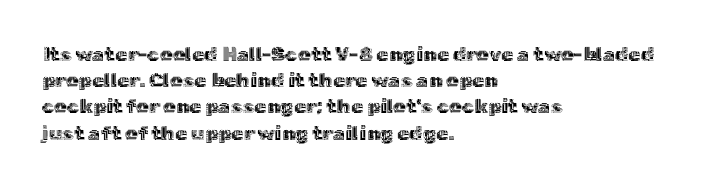
{"italic": "no", "underline": "no", "align": "left", "line_spacing": "normal", "line_spacing_ratio": 1.31, "letter_spacing": "normal", "letter_spacing_em": 0.0, "glyph_px": 20}
